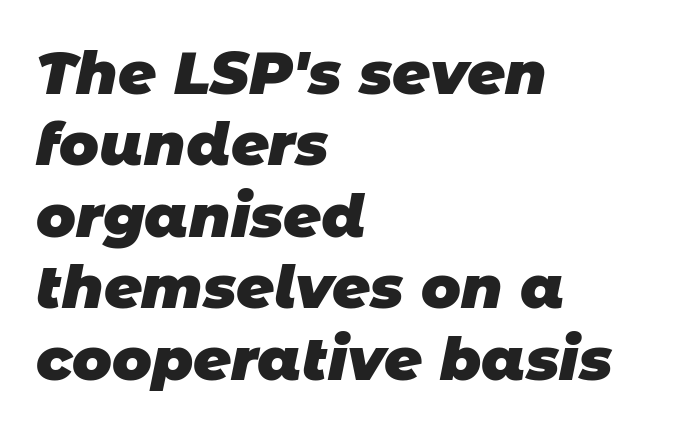
Q: Is the text bold? A: Yes.
Q: Is the typeface a serif or a sans-serif typeface? A: Sans-serif.
Q: Is the text underlined? A: No.
Q: How is the paragraph aligned? A: Left-aligned.
Q: Is the spacing between letters normal or unusually wide? A: Normal.
Q: Width (condensed, normal, or wide)? A: Normal.
Q: Stroke contrast? A: Low.
Q: x-height? A: Large.
Q: Monospaced? A: No.
